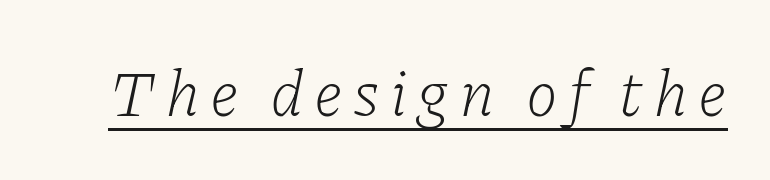
Q: Is the text bold? A: No.
Q: Is the text italic (slanted)? A: Yes, it leans right by about 11 degrees.
Q: Is the typeface a serif or a sans-serif typeface? A: Serif.
Q: Is the text underlined? A: Yes.
Q: Width (condensed, normal, or wide)? A: Normal.
Q: Stroke contrast? A: Low.
Q: x-height? A: Medium.
Q: Monospaced? A: No.
